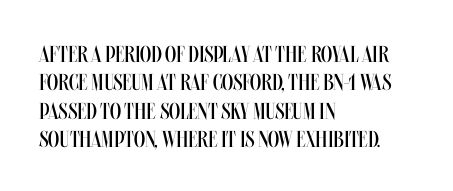
Nobody touched the tracking dial on this one. Visually the block forms a straight wall on the left and a jagged coastline on the right. Posture: upright roman. Beneath every word, the page is bare.
